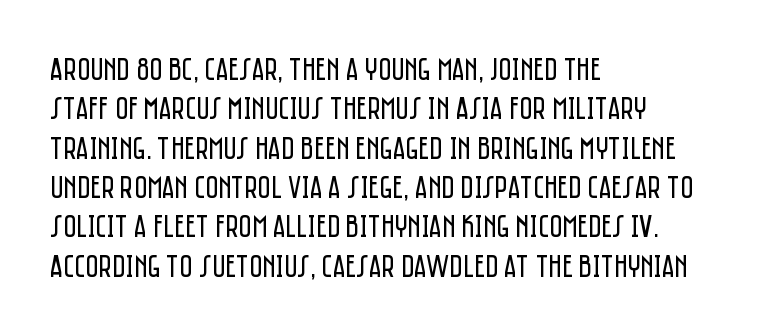
{"serif": "no", "italic": "no", "bold": "no", "weight": "regular", "width": "condensed", "stroke_contrast": "low", "x_height": "large", "monospaced": "no", "underline": "no", "align": "left", "line_spacing_ratio": 1.23, "letter_spacing": "normal", "letter_spacing_em": 0.0, "glyph_px": 32}
